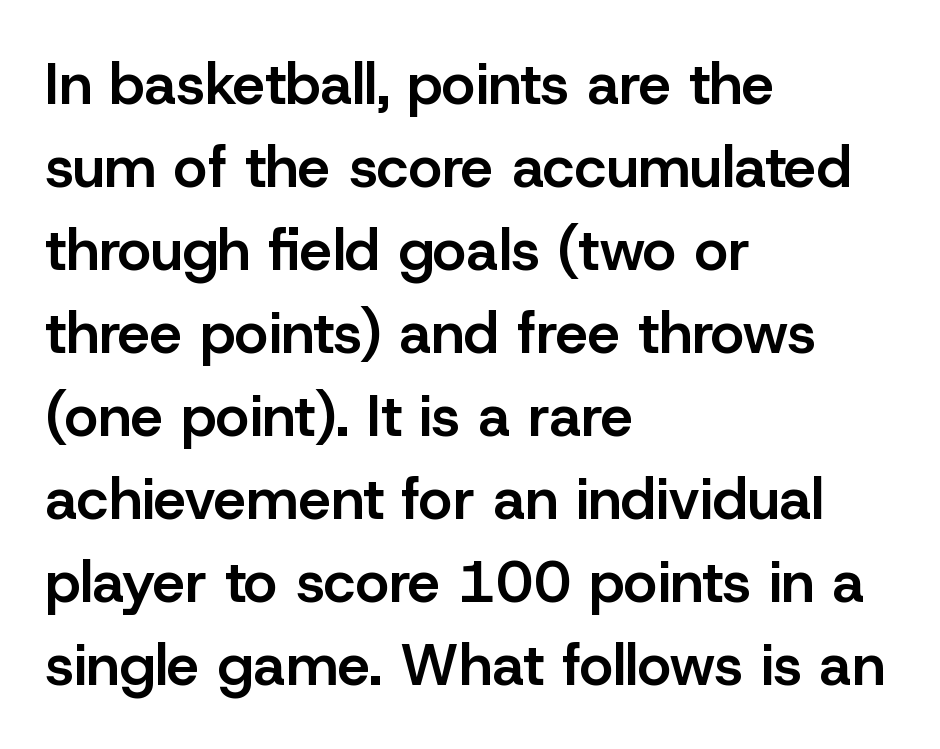
{"serif": "no", "italic": "no", "bold": "semi", "weight": "semibold", "width": "normal", "stroke_contrast": "low", "x_height": "medium", "monospaced": "no", "underline": "no", "align": "left", "line_spacing": "normal", "line_spacing_ratio": 1.43, "letter_spacing": "normal", "letter_spacing_em": 0.0, "glyph_px": 58}
